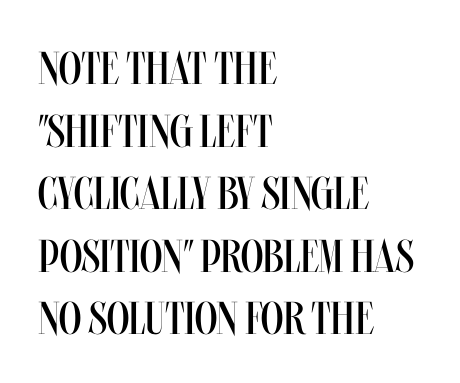
Q: Is the text bold? A: No.
Q: Is the text italic (slanted)? A: No, it is upright.
Q: Is the text underlined? A: No.
Q: How is the paragraph aligned? A: Left-aligned.
Q: Is the spacing between letters normal or unusually wide? A: Normal.
Q: Is the spacing between lines tight, normal or loose? A: Normal.
Q: Width (condensed, normal, or wide)? A: Condensed.
Q: Stroke contrast? A: Medium.
Q: x-height? A: Large.
Q: Monospaced? A: No.
